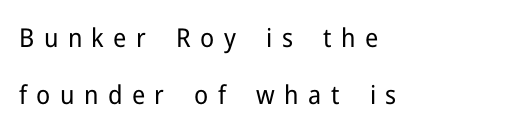
The image shows 26 px text type, upright; set left-aligned, loose line spacing (2.19x), unusually wide letter spacing (+0.36 em), not underlined.
